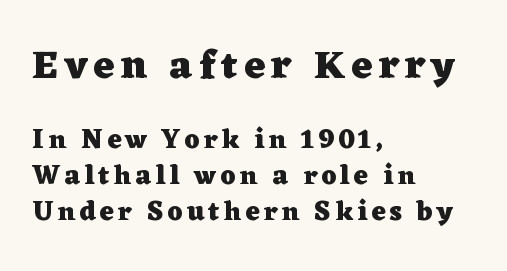
Q: Is the text bold? A: Yes.
Q: Is the text italic (slanted)? A: No, it is upright.
Q: Is the typeface a serif or a sans-serif typeface? A: Serif.
Q: Is the text underlined? A: No.
Q: How is the paragraph aligned? A: Left-aligned.
Q: Is the spacing between lines tight, normal or loose? A: Normal.
Q: Which block of text is set in a larger size, the first (top) or the second (bottom)? A: The first (top) one.
Q: Width (condensed, normal, or wide)? A: Wide.
Q: Stroke contrast? A: Low.
Q: x-height? A: Medium.
Q: Monospaced? A: No.
